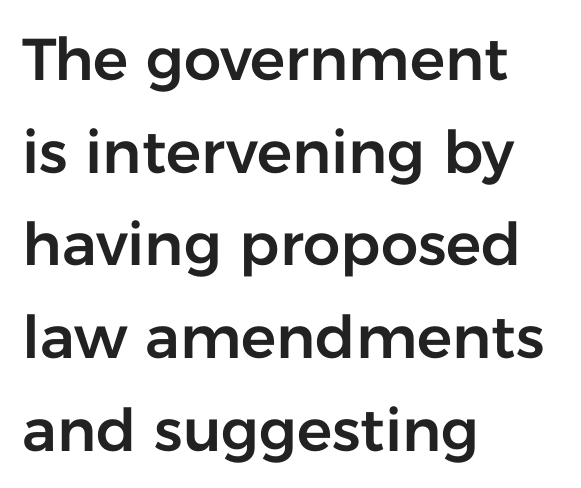
Q: Is the text italic (slanted)? A: No, it is upright.
Q: Is the typeface a serif or a sans-serif typeface? A: Sans-serif.
Q: Is the text underlined? A: No.
Q: How is the paragraph aligned? A: Left-aligned.
Q: Is the spacing between letters normal or unusually wide? A: Normal.
Q: Is the spacing between lines tight, normal or loose? A: Normal.
Q: Width (condensed, normal, or wide)? A: Normal.
Q: Stroke contrast? A: Low.
Q: x-height? A: Medium.
Q: Monospaced? A: No.
